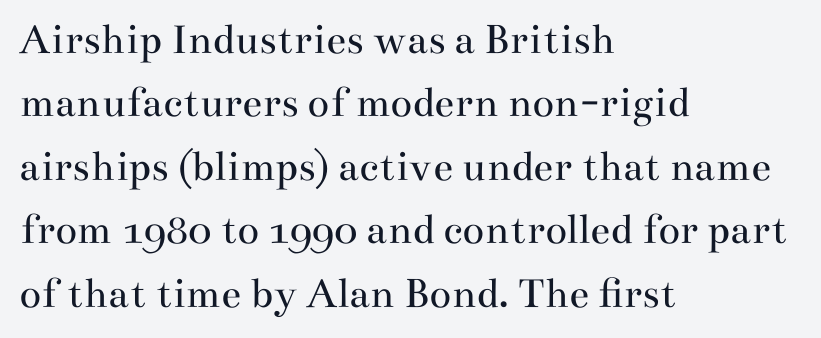
The image shows 45 px regular-weight, wide serif type, upright; set left-aligned, normal line spacing (1.41x), normal letter spacing, not underlined; medium stroke contrast and a small x-height.
